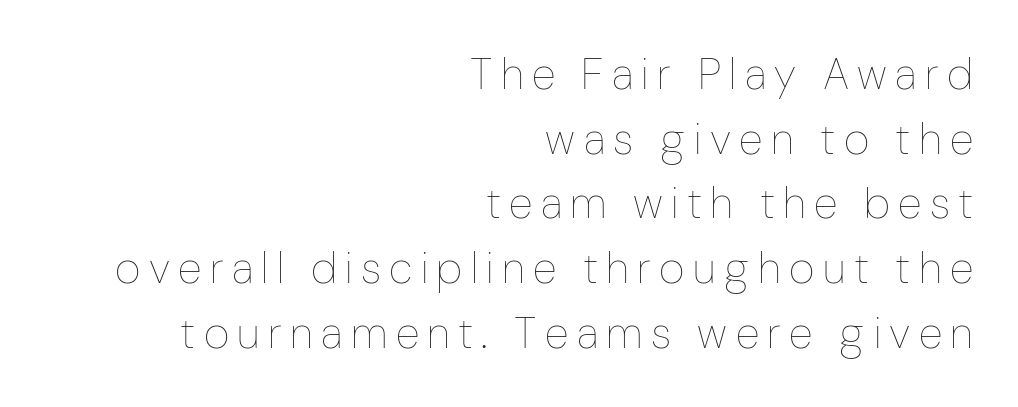
Q: Is the text bold? A: No.
Q: Is the text italic (slanted)? A: No, it is upright.
Q: Is the text underlined? A: No.
Q: How is the paragraph aligned? A: Right-aligned.
Q: Is the spacing between lines tight, normal or loose? A: Normal.
Q: Width (condensed, normal, or wide)? A: Condensed.
Q: Stroke contrast? A: Low.
Q: x-height? A: Medium.
Q: Monospaced? A: No.
